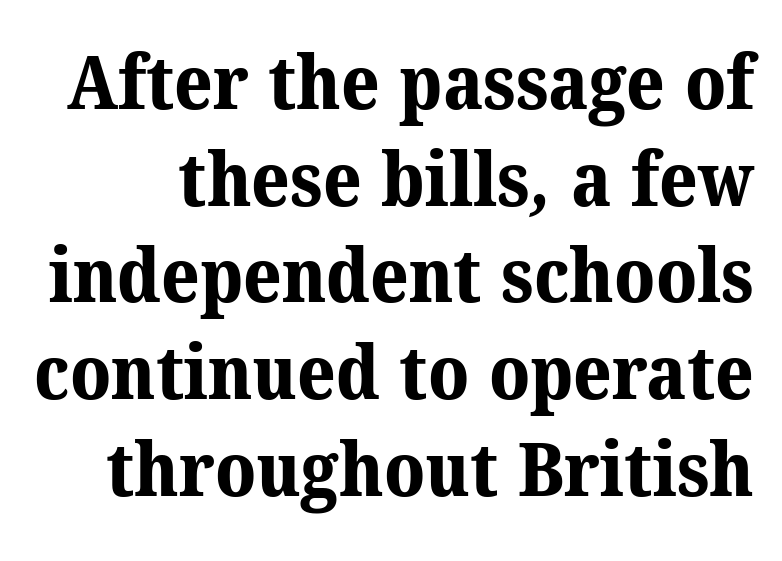
{"serif": "yes", "bold": "yes", "weight": "bold", "width": "normal", "stroke_contrast": "medium", "x_height": "medium", "monospaced": "no", "underline": "no", "line_spacing": "normal", "line_spacing_ratio": 1.29, "letter_spacing": "normal", "letter_spacing_em": 0.0, "glyph_px": 75}
